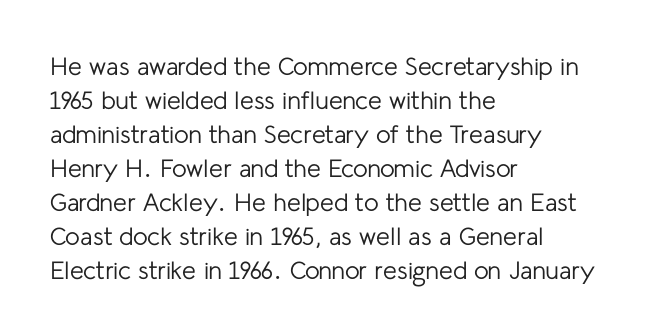
Q: Is the text bold? A: No.
Q: Is the text italic (slanted)? A: No, it is upright.
Q: Is the text underlined? A: No.
Q: How is the paragraph aligned? A: Left-aligned.
Q: Is the spacing between letters normal or unusually wide? A: Normal.
Q: Is the spacing between lines tight, normal or loose? A: Normal.
